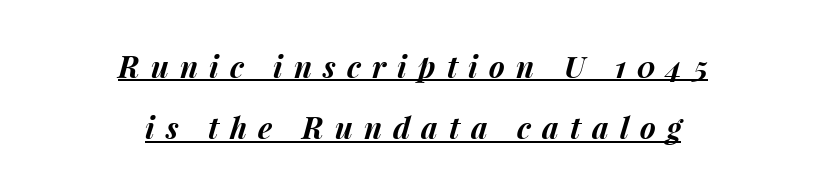
Q: Is the text bold? A: Yes.
Q: Is the text italic (slanted)? A: Yes, it leans right by about 15 degrees.
Q: Is the text underlined? A: Yes.
Q: How is the paragraph aligned? A: Centered.
Q: Is the spacing between letters normal or unusually wide? A: Unusually wide.
Q: Is the spacing between lines tight, normal or loose? A: Loose.
Q: Width (condensed, normal, or wide)? A: Normal.
Q: Stroke contrast? A: Medium.
Q: x-height? A: Medium.
Q: Monospaced? A: No.
